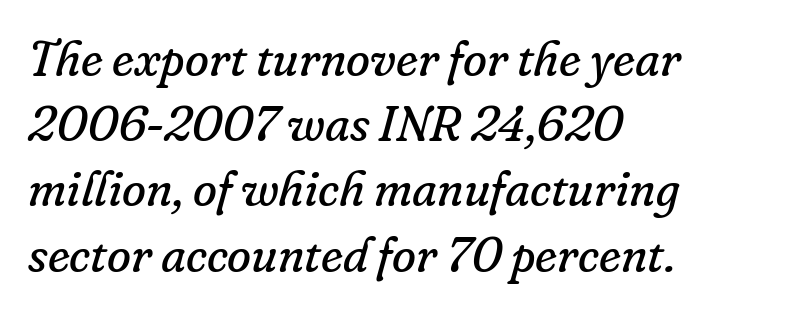
Q: Is the text bold? A: No.
Q: Is the text italic (slanted)? A: Yes, it leans right by about 16 degrees.
Q: Is the typeface a serif or a sans-serif typeface? A: Serif.
Q: Is the text underlined? A: No.
Q: How is the paragraph aligned? A: Left-aligned.
Q: Is the spacing between letters normal or unusually wide? A: Normal.
Q: Is the spacing between lines tight, normal or loose? A: Normal.
Q: Width (condensed, normal, or wide)? A: Normal.
Q: Stroke contrast? A: Low.
Q: x-height? A: Small.
Q: Monospaced? A: No.
